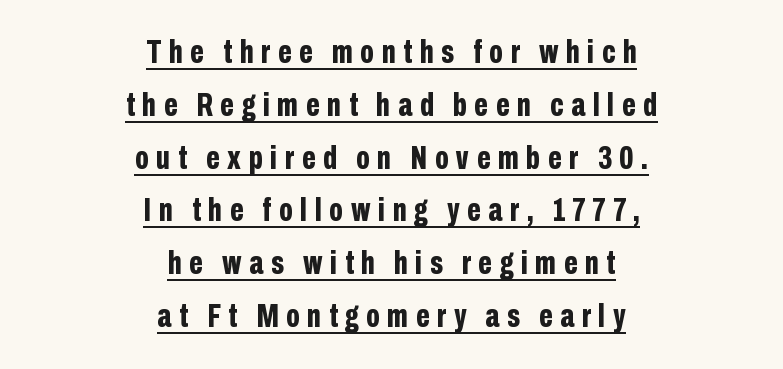
Q: Is the text bold? A: Yes.
Q: Is the text italic (slanted)? A: No, it is upright.
Q: Is the typeface a serif or a sans-serif typeface? A: Sans-serif.
Q: Is the text underlined? A: Yes.
Q: How is the paragraph aligned? A: Centered.
Q: Is the spacing between letters normal or unusually wide? A: Unusually wide.
Q: Is the spacing between lines tight, normal or loose? A: Normal.
Q: Width (condensed, normal, or wide)? A: Condensed.
Q: Stroke contrast? A: Low.
Q: x-height? A: Medium.
Q: Monospaced? A: No.
